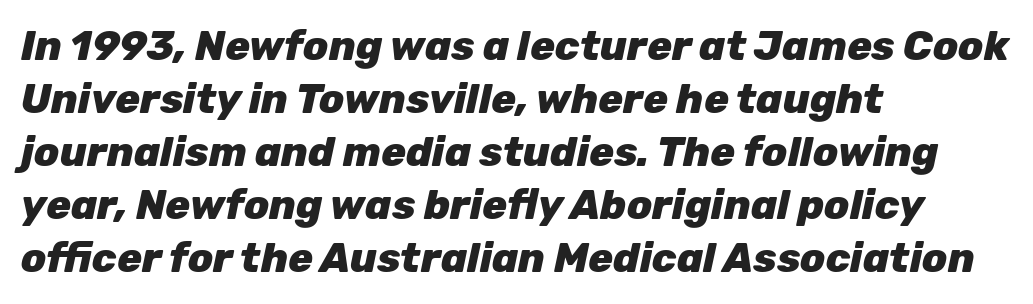
Q: Is the text bold? A: Yes.
Q: Is the text italic (slanted)? A: Yes, it leans right by about 12 degrees.
Q: Is the text underlined? A: No.
Q: How is the paragraph aligned? A: Left-aligned.
Q: Is the spacing between letters normal or unusually wide? A: Normal.
Q: Is the spacing between lines tight, normal or loose? A: Normal.
Q: Width (condensed, normal, or wide)? A: Normal.
Q: Stroke contrast? A: Low.
Q: x-height? A: Medium.
Q: Monospaced? A: No.
